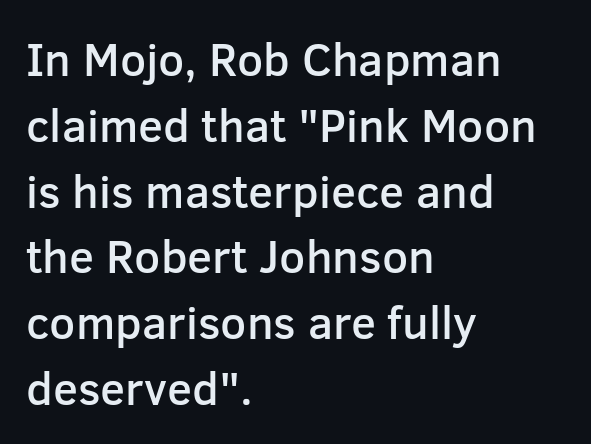
{"serif": "no", "italic": "no", "bold": "semi", "weight": "semibold", "width": "normal", "stroke_contrast": "low", "x_height": "medium", "monospaced": "no", "underline": "no", "align": "left", "line_spacing": "normal", "line_spacing_ratio": 1.43, "letter_spacing": "normal", "letter_spacing_em": 0.0, "glyph_px": 46}
